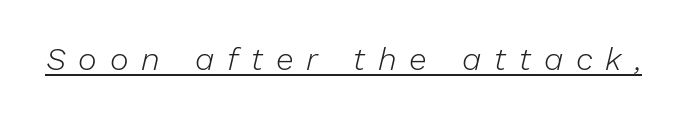
Q: Is the text bold? A: No.
Q: Is the text italic (slanted)? A: Yes, it leans right by about 13 degrees.
Q: Is the text underlined? A: Yes.
Q: Is the spacing between letters normal or unusually wide? A: Unusually wide.
Q: Width (condensed, normal, or wide)? A: Normal.
Q: Stroke contrast? A: Low.
Q: x-height? A: Medium.
Q: Monospaced? A: No.
